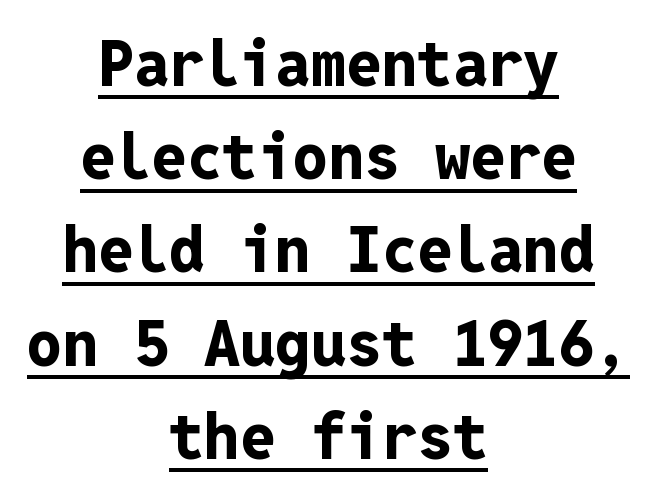
{"serif": "no", "italic": "no", "bold": "yes", "weight": "bold", "width": "normal", "stroke_contrast": "low", "x_height": "medium", "monospaced": "yes", "underline": "yes", "align": "center", "line_spacing": "normal", "line_spacing_ratio": 1.48, "letter_spacing": "normal", "letter_spacing_em": 0.0, "glyph_px": 63}
